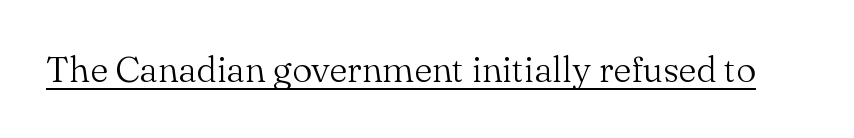
Underline: present. In terms of letterspacing, this is plain default setting. Are there feet on the stems? There are — it's a serif. No italicization has been applied; the sample stays upright. Note the varied advance widths — an 'i' is clearly narrower than an 'm'.
